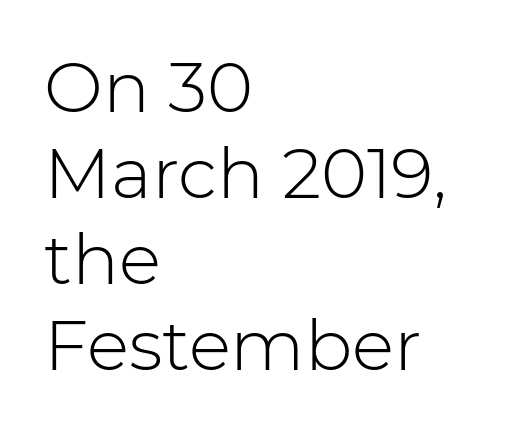
{"serif": "no", "italic": "no", "bold": "no", "weight": "light", "width": "normal", "stroke_contrast": "low", "x_height": "medium", "monospaced": "no", "underline": "no", "align": "left", "line_spacing_ratio": 1.23, "letter_spacing": "normal", "letter_spacing_em": 0.0, "glyph_px": 70}
